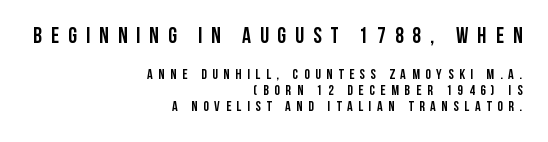
Characters remain perfectly vertical along every line. Vertical spacing — tight. Pretty heavy lettering here — definitely bold. This rendering uses right alignment, leaving the left contour irregular. Size contrast runs from large at the top to small at the bottom. You could only call the tracking loose — the letters float apart.
